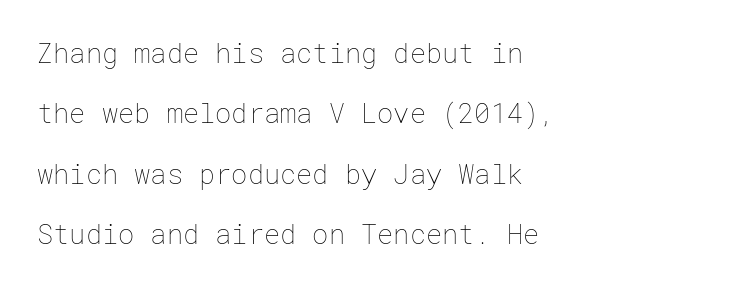
Q: Is the text bold? A: No.
Q: Is the text italic (slanted)? A: No, it is upright.
Q: Is the text underlined? A: No.
Q: How is the paragraph aligned? A: Left-aligned.
Q: Is the spacing between letters normal or unusually wide? A: Normal.
Q: Is the spacing between lines tight, normal or loose? A: Loose.
